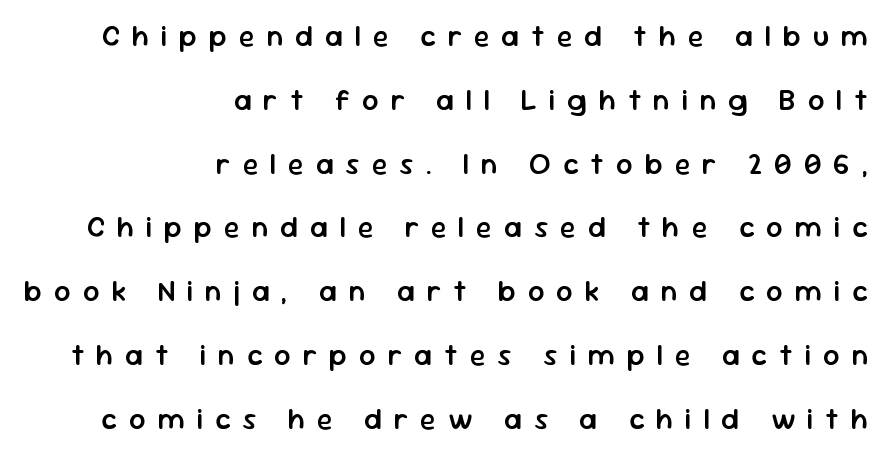
The image shows 29 px semibold sans-serif type, upright; set right-aligned, loose line spacing (2.2x), unusually wide letter spacing (+0.41 em), not underlined; low stroke contrast and a medium x-height.
